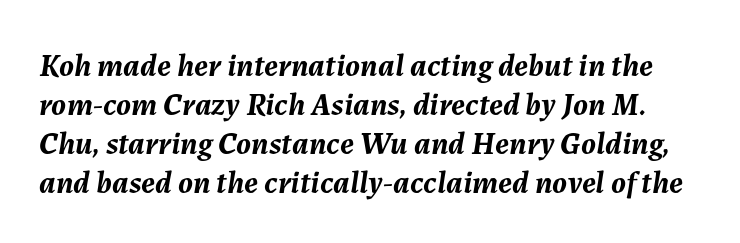
The image shows 32 px semibold type, italic (leaning right); set line spacing 1.22x, normal letter spacing, not underlined; medium stroke contrast and a medium x-height.
